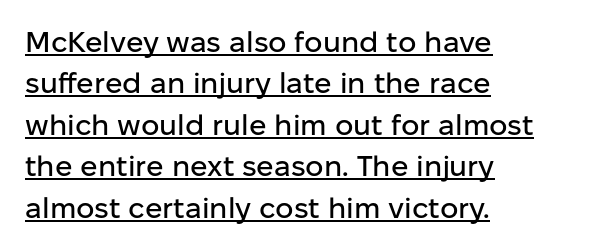
The image shows 29 px sans-serif type, upright; set left-aligned, normal line spacing (1.43x), normal letter spacing, underlined; low stroke contrast and a medium x-height.
